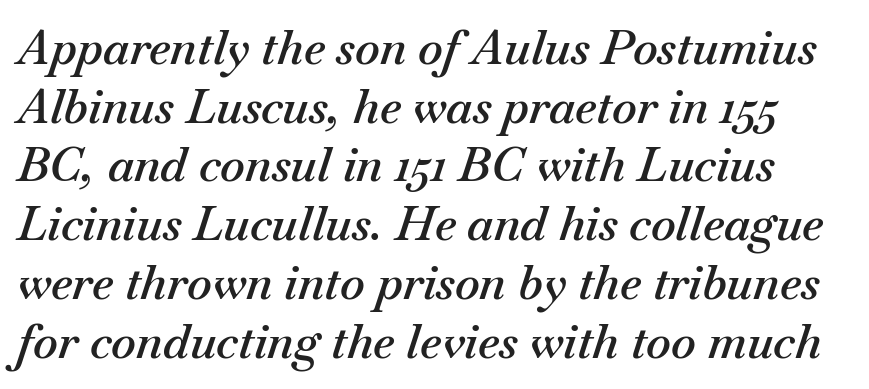
{"italic": "yes", "lean": "right", "slant_degrees": 18, "bold": "semi", "weight": "semibold", "width": "normal", "stroke_contrast": "medium", "x_height": "small", "monospaced": "no", "underline": "no", "line_spacing": "normal", "line_spacing_ratio": 1.25, "letter_spacing": "normal", "letter_spacing_em": 0.0, "glyph_px": 47}
